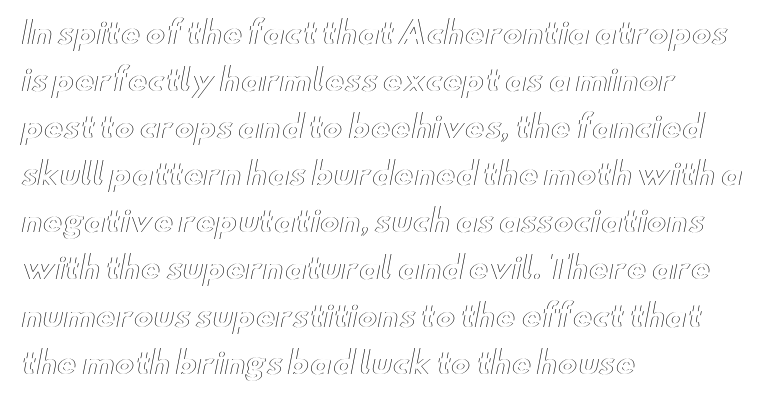
Q: Is the text italic (slanted)? A: Yes.
Q: Is the text underlined? A: No.
Q: How is the paragraph aligned? A: Left-aligned.
Q: Is the spacing between letters normal or unusually wide? A: Normal.
Q: Is the spacing between lines tight, normal or loose? A: Normal.
Q: Width (condensed, normal, or wide)? A: Wide.
Q: x-height? A: Small.
Q: Monospaced? A: No.
